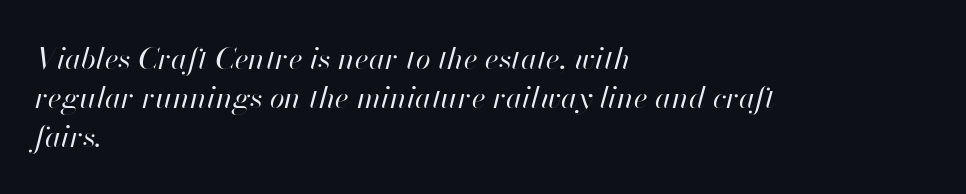
{"italic": "yes", "lean": "right", "slant_degrees": 13, "bold": "no", "weight": "regular", "width": "normal", "stroke_contrast": "high", "x_height": "small", "monospaced": "no", "underline": "no", "align": "left", "line_spacing": "normal", "line_spacing_ratio": 1.3, "letter_spacing": "normal", "letter_spacing_em": 0.0, "glyph_px": 30}
